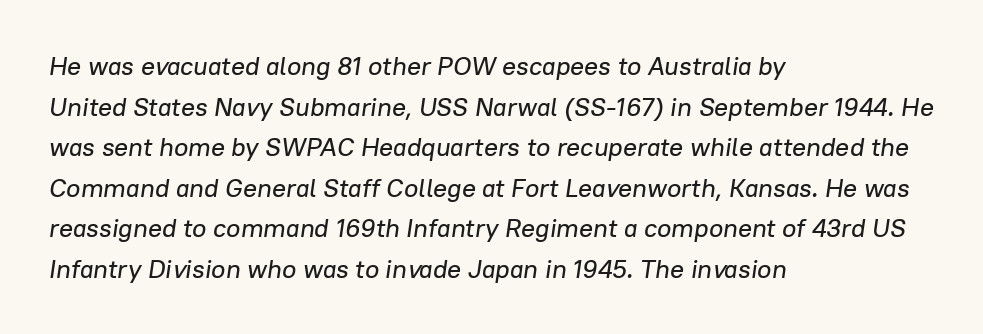
The image shows 26 px text type, italic (leaning right); set left-aligned, normal line spacing (1.56x), normal letter spacing, not underlined.
